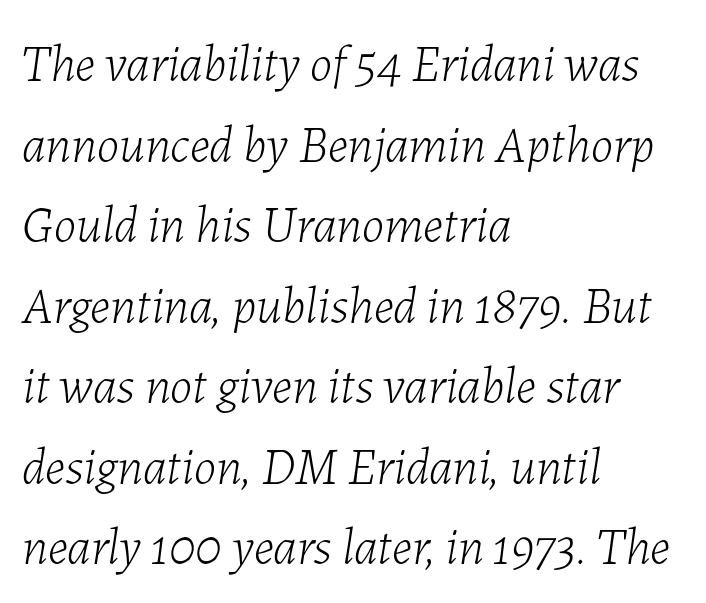
The image shows 51 px light type, italic (leaning right); set left-aligned, normal line spacing (1.58x), normal letter spacing, not underlined; low stroke contrast and a medium x-height.
